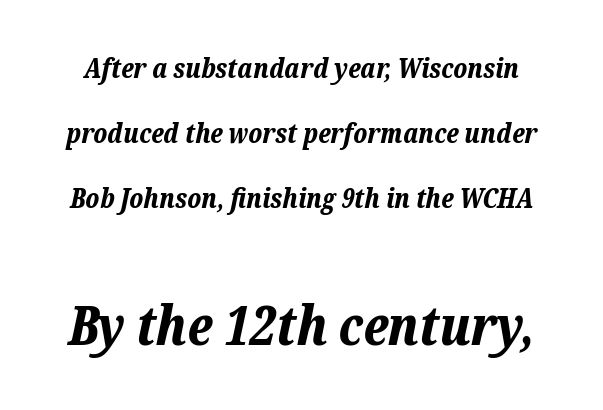
The string is rendered with underlining switched off. The rendering uses a bold face; every stroke is thick and dark. The space between consecutive lines is lavish. Is the type slanted? Yes — the strokes lean at a clear angle. Is this a fixed-width face? No — the glyphs have proportional, varying widths.
